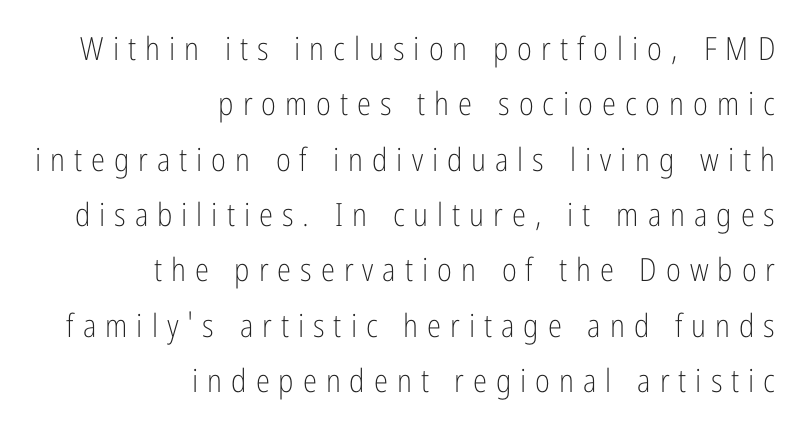
{"serif": "no", "italic": "no", "bold": "no", "weight": "light", "width": "condensed", "stroke_contrast": "low", "x_height": "medium", "monospaced": "no", "underline": "no", "align": "right", "line_spacing_ratio": 1.73, "letter_spacing": "wide", "letter_spacing_em": 0.28, "glyph_px": 32}
